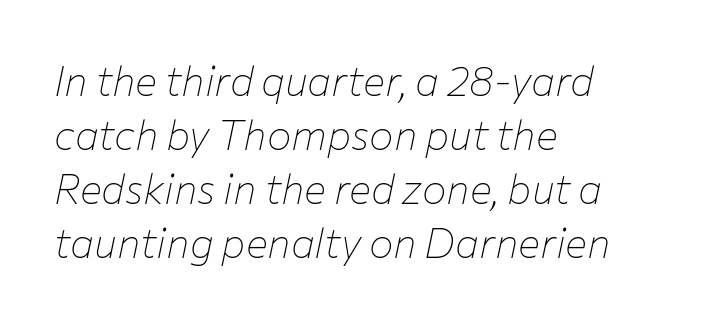
The image shows 41 px thin type, italic (leaning right); set left-aligned, normal line spacing (1.32x), normal letter spacing, not underlined; low stroke contrast and a medium x-height.
